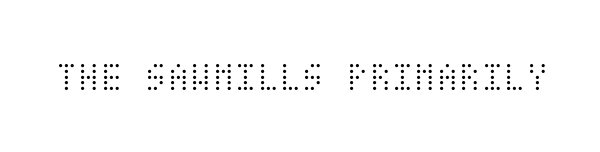
Q: Is the text bold? A: No.
Q: Is the text italic (slanted)? A: No, it is upright.
Q: Is the text underlined? A: No.
Q: Is the spacing between letters normal or unusually wide? A: Normal.
Q: Width (condensed, normal, or wide)? A: Condensed.
Q: Stroke contrast? A: Medium.
Q: x-height? A: Large.
